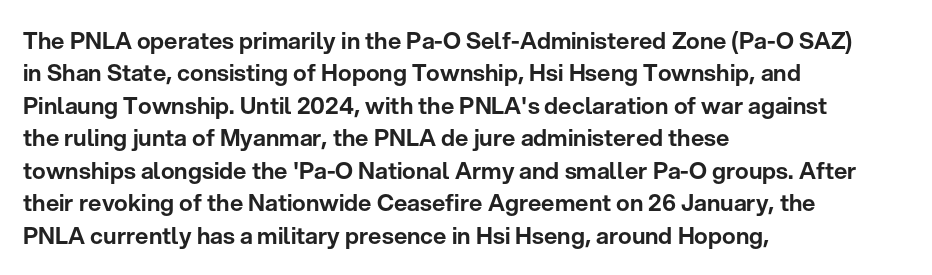
Rule under the text: the space is simply empty. Glyph-to-glyph distance matches everyday printed text. This block has exactly the height ordinary leading produces. Every character sits straight up, as roman type does. Teacher's note: observe the even left margin — that is flush-left alignment.
